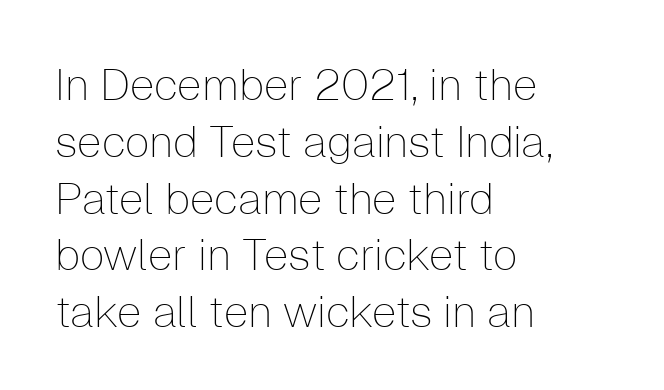
{"serif": "no", "italic": "no", "bold": "no", "weight": "thin", "width": "normal", "stroke_contrast": "low", "x_height": "medium", "monospaced": "no", "underline": "no", "align": "left", "line_spacing": "normal", "line_spacing_ratio": 1.29, "letter_spacing": "normal", "letter_spacing_em": 0.0, "glyph_px": 44}
